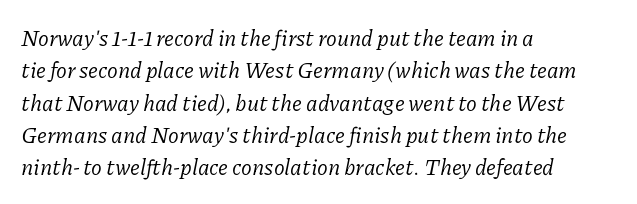
Q: Is the text bold? A: No.
Q: Is the text italic (slanted)? A: Yes, it leans right by about 11 degrees.
Q: Is the text underlined? A: No.
Q: How is the paragraph aligned? A: Left-aligned.
Q: Is the spacing between letters normal or unusually wide? A: Normal.
Q: Is the spacing between lines tight, normal or loose? A: Normal.
